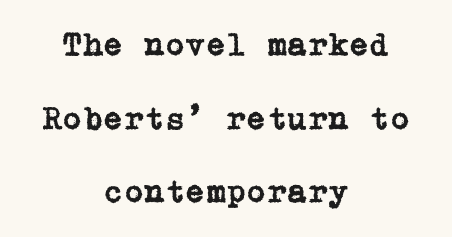
{"serif": "yes", "italic": "no", "width": "normal", "stroke_contrast": "low", "x_height": "medium", "underline": "no", "align": "center", "line_spacing": "loose", "line_spacing_ratio": 2.23, "letter_spacing": "normal", "letter_spacing_em": 0.0, "glyph_px": 33}
